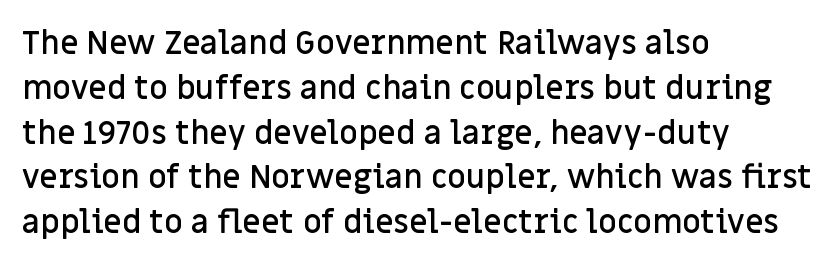
Q: Is the text bold? A: Semi-bold.
Q: Is the text italic (slanted)? A: No, it is upright.
Q: Is the typeface a serif or a sans-serif typeface? A: Sans-serif.
Q: Is the text underlined? A: No.
Q: How is the paragraph aligned? A: Left-aligned.
Q: Is the spacing between letters normal or unusually wide? A: Normal.
Q: Is the spacing between lines tight, normal or loose? A: Normal.
Q: Width (condensed, normal, or wide)? A: Normal.
Q: Stroke contrast? A: Low.
Q: x-height? A: Large.
Q: Monospaced? A: No.
